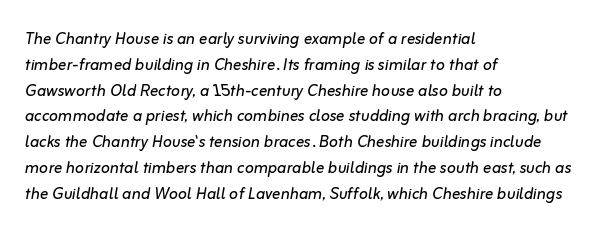
{"italic": "yes", "lean": "right", "slant_degrees": 10, "bold": "no", "underline": "no", "align": "left", "line_spacing_ratio": 1.23, "letter_spacing": "normal", "letter_spacing_em": 0.0, "glyph_px": 21}
